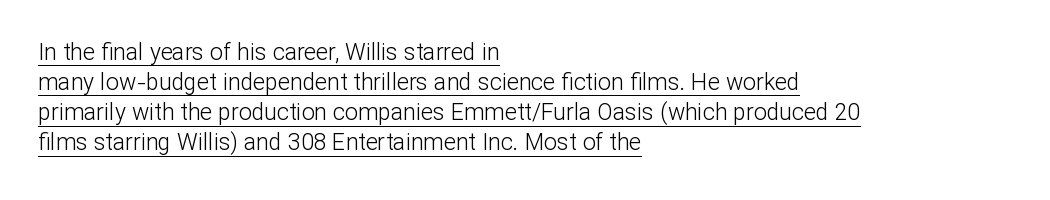
The image shows 23 px text type, upright; set left-aligned, normal line spacing (1.31x), normal letter spacing, underlined.
